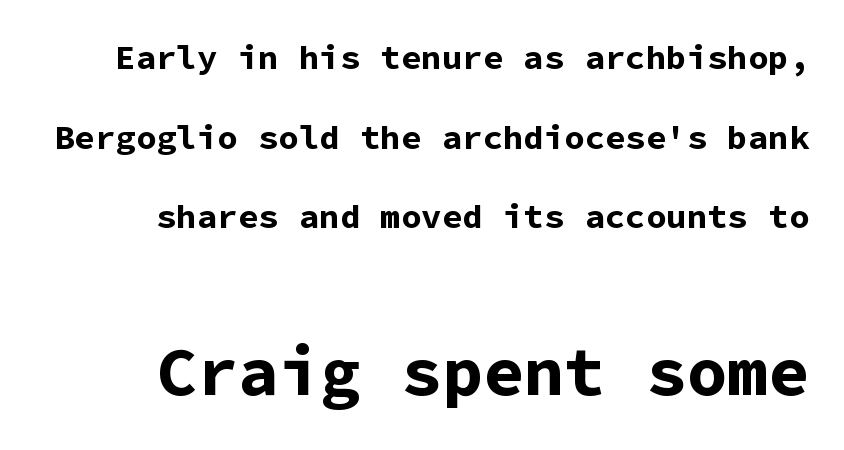
The horizontal fit of the characters is conventional and even. Alignment: flush right. Each letter, wide or thin by design, is forced into the same width here. Notice how thick the strokes are: this is what a full bold looks like. The composition opens small and finishes big.
